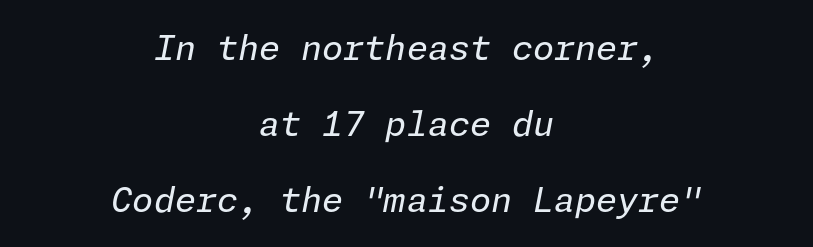
Q: Is the text bold? A: No.
Q: Is the text italic (slanted)? A: Yes, it leans right by about 11 degrees.
Q: Is the text underlined? A: No.
Q: How is the paragraph aligned? A: Centered.
Q: Is the spacing between letters normal or unusually wide? A: Normal.
Q: Is the spacing between lines tight, normal or loose? A: Loose.
Q: Width (condensed, normal, or wide)? A: Normal.
Q: Stroke contrast? A: Low.
Q: x-height? A: Medium.
